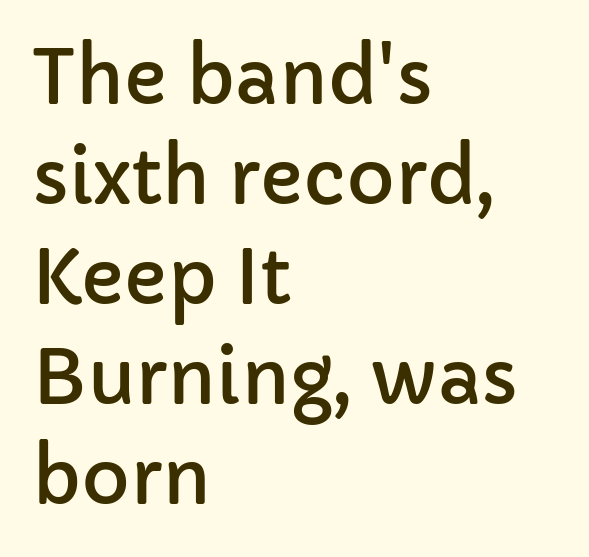
The image shows 74 px sans-serif type, upright; set left-aligned, normal line spacing (1.35x), normal letter spacing, not underlined; low stroke contrast and a medium x-height.
